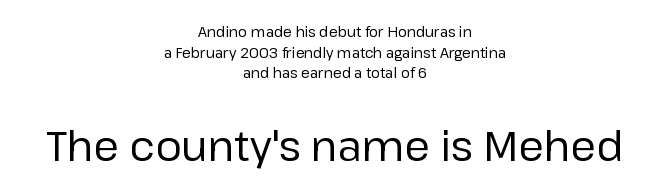
{"serif": "no", "italic": "no", "bold": "no", "weight": "regular", "width": "normal", "stroke_contrast": "low", "x_height": "medium", "monospaced": "no", "underline": "no", "align": "center", "line_spacing": "normal", "line_spacing_ratio": 1.48, "letter_spacing": "normal", "letter_spacing_em": 0.0, "larger_block": "second", "size_ratio": 2.93, "glyph_px": 41}
